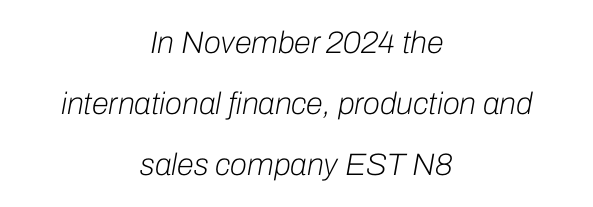
The image shows 31 px light type, italic (leaning right); set centered, loose line spacing (1.97x), normal letter spacing, not underlined; low stroke contrast and a medium x-height.
